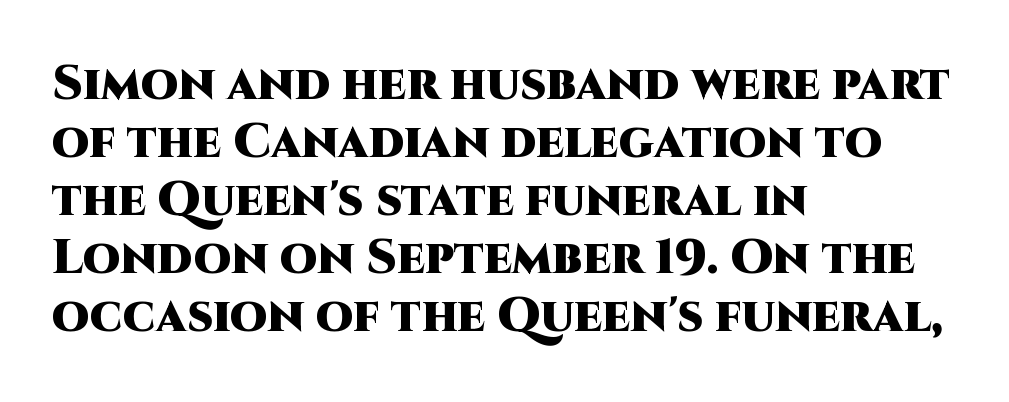
The image shows 48 px heavy sans-serif type, upright; set left-aligned, line spacing 1.21x, normal letter spacing, not underlined; high stroke contrast and a large x-height.
